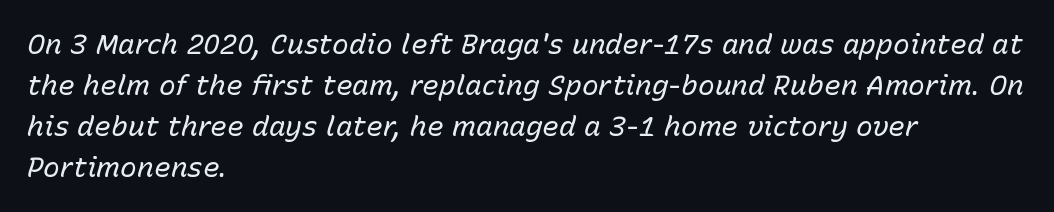
Vertical spacing — default. Spacing verdict: proportional, widths tailored to each character. Compared with a centered layout, this one pins lines to the left instead. Any mark beneath the type? The region is blank. The typography opts for an oblique posture over an upright one.
